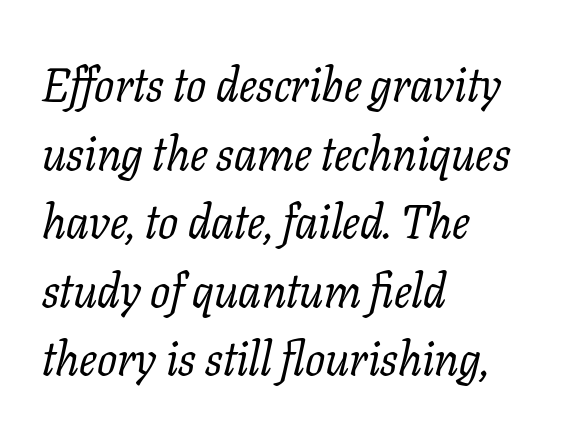
{"serif": "yes", "italic": "yes", "lean": "right", "slant_degrees": 11, "bold": "no", "weight": "regular", "width": "normal", "stroke_contrast": "low", "x_height": "medium", "monospaced": "no", "underline": "no", "align": "left", "line_spacing": "normal", "line_spacing_ratio": 1.46, "letter_spacing": "normal", "letter_spacing_em": 0.0, "glyph_px": 47}
